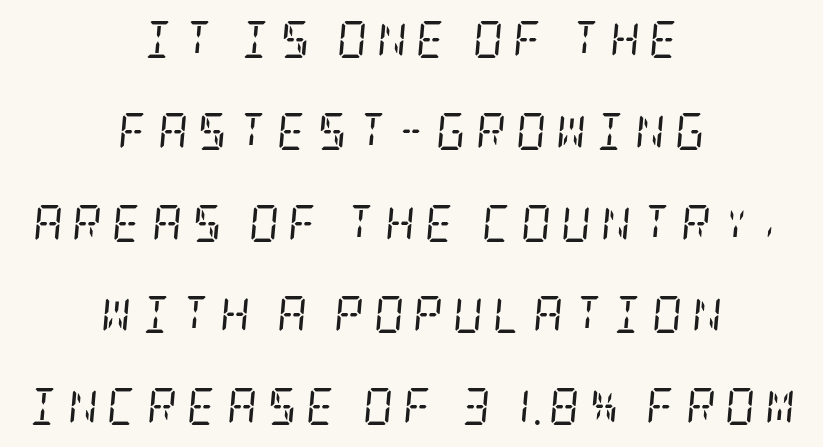
Q: Is the text bold? A: No.
Q: Is the text italic (slanted)? A: Yes, it leans right by about 5 degrees.
Q: Is the typeface a serif or a sans-serif typeface? A: Serif.
Q: Is the text underlined? A: No.
Q: How is the paragraph aligned? A: Centered.
Q: Is the spacing between letters normal or unusually wide? A: Unusually wide.
Q: Is the spacing between lines tight, normal or loose? A: Loose.
Q: Width (condensed, normal, or wide)? A: Condensed.
Q: Stroke contrast? A: Low.
Q: x-height? A: Large.
